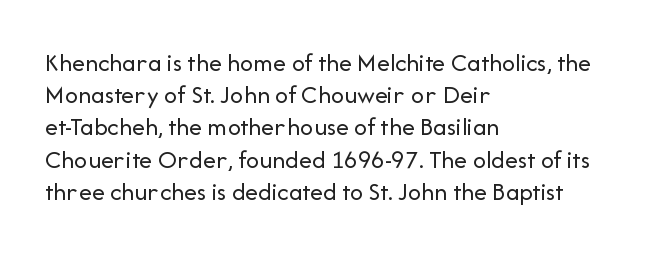
No letter is thick-stroked: the sample isn't bold. The lettering stays uniformly vertical, giving the passage a roman look. This sample uses plain, unmodified letter spacing. These lines stack with their left ends in a neat column. The gap between lines stays unmarked.
